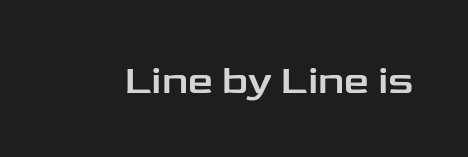
{"serif": "no", "italic": "no", "width": "wide", "stroke_contrast": "low", "x_height": "medium", "monospaced": "no", "underline": "no", "letter_spacing": "normal", "letter_spacing_em": 0.0, "glyph_px": 40}
